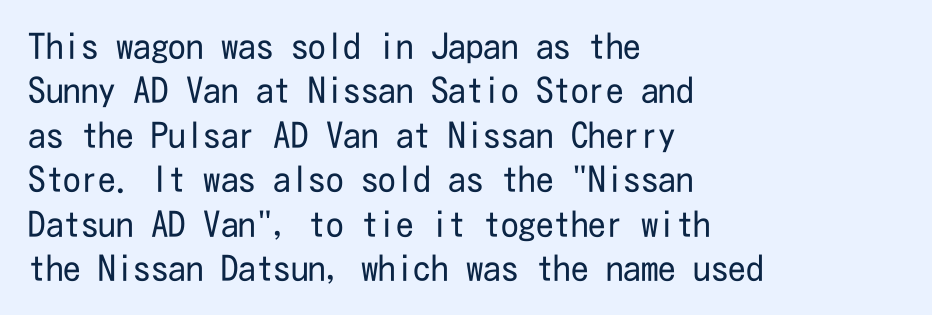
Q: Is the text bold? A: No.
Q: Is the text italic (slanted)? A: No, it is upright.
Q: Is the typeface a serif or a sans-serif typeface? A: Sans-serif.
Q: Is the text underlined? A: No.
Q: How is the paragraph aligned? A: Left-aligned.
Q: Is the spacing between letters normal or unusually wide? A: Normal.
Q: Is the spacing between lines tight, normal or loose? A: Normal.
Q: Width (condensed, normal, or wide)? A: Condensed.
Q: Stroke contrast? A: Low.
Q: x-height? A: Medium.
